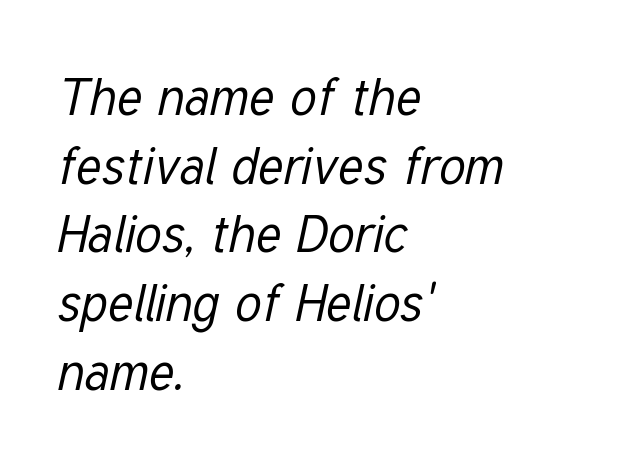
{"italic": "yes", "lean": "right", "slant_degrees": 12, "bold": "no", "weight": "regular", "width": "condensed", "stroke_contrast": "low", "x_height": "medium", "monospaced": "no", "underline": "no", "align": "left", "line_spacing": "normal", "line_spacing_ratio": 1.32, "letter_spacing": "normal", "letter_spacing_em": 0.0, "glyph_px": 52}
